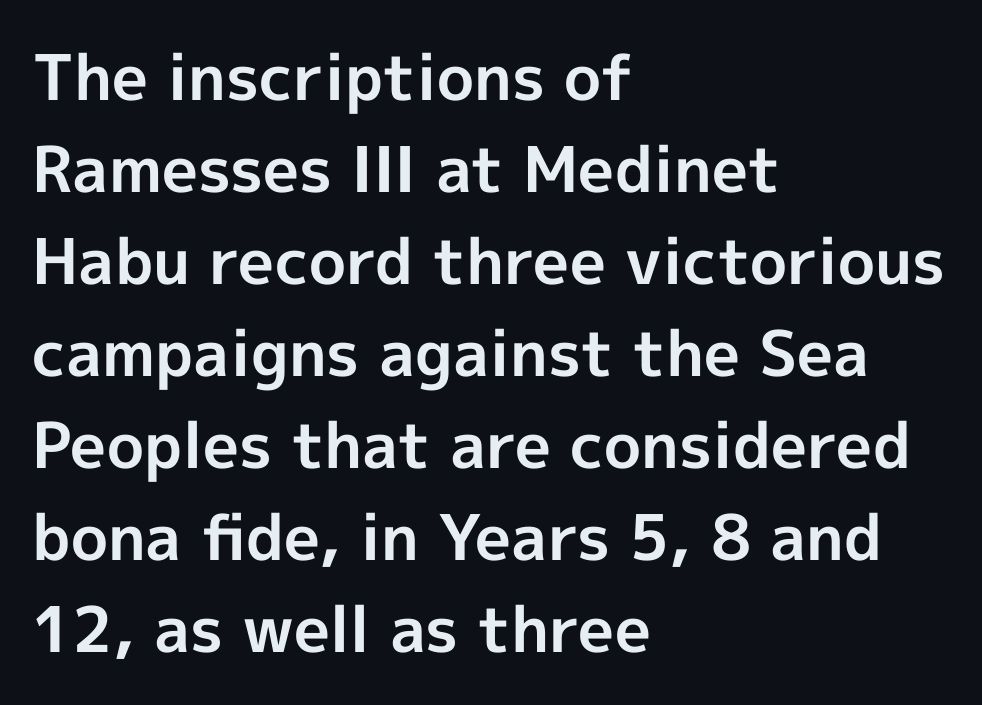
{"serif": "no", "italic": "no", "bold": "yes", "weight": "bold", "width": "normal", "x_height": "medium", "monospaced": "no", "underline": "no", "align": "left", "line_spacing": "normal", "line_spacing_ratio": 1.46, "letter_spacing": "normal", "letter_spacing_em": 0.0, "glyph_px": 63}
